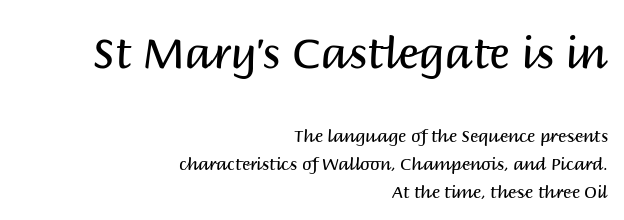
The image shows 43 px regular-weight sans-serif type; set right-aligned, normal line spacing (1.64x), normal letter spacing, not underlined; the first (top) block is 2.53x larger; medium stroke contrast and a large x-height.
